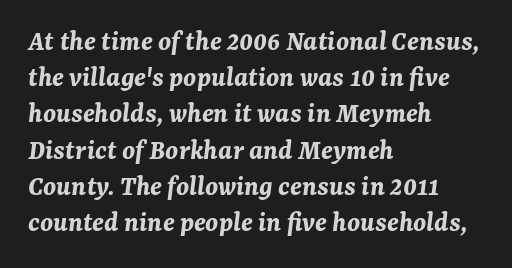
Q: Is the text bold? A: Yes.
Q: Is the text italic (slanted)? A: Yes, it leans right by about 7 degrees.
Q: Is the text underlined? A: No.
Q: How is the paragraph aligned? A: Left-aligned.
Q: Is the spacing between letters normal or unusually wide? A: Normal.
Q: Is the spacing between lines tight, normal or loose? A: Normal.
Q: Width (condensed, normal, or wide)? A: Normal.
Q: Stroke contrast? A: Medium.
Q: x-height? A: Medium.
Q: Monospaced? A: No.
